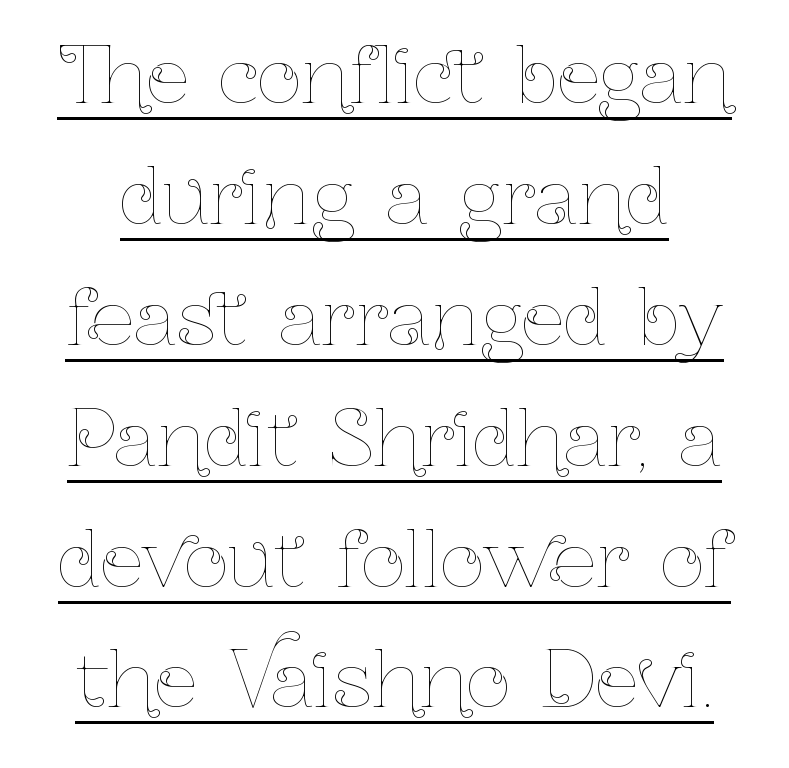
Q: Is the text bold? A: No.
Q: Is the text italic (slanted)? A: No, it is upright.
Q: Is the text underlined? A: Yes.
Q: Is the spacing between letters normal or unusually wide? A: Normal.
Q: Is the spacing between lines tight, normal or loose? A: Normal.
Q: Width (condensed, normal, or wide)? A: Condensed.
Q: Stroke contrast? A: Low.
Q: x-height? A: Medium.
Q: Monospaced? A: No.
